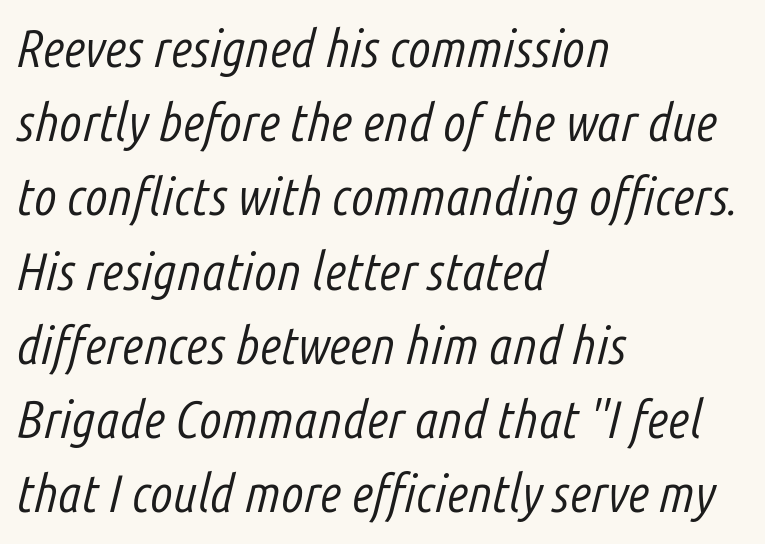
Q: Is the text bold? A: No.
Q: Is the text italic (slanted)? A: Yes, it leans right by about 14 degrees.
Q: Is the text underlined? A: No.
Q: How is the paragraph aligned? A: Left-aligned.
Q: Is the spacing between letters normal or unusually wide? A: Normal.
Q: Is the spacing between lines tight, normal or loose? A: Normal.
Q: Width (condensed, normal, or wide)? A: Condensed.
Q: Stroke contrast? A: Low.
Q: x-height? A: Medium.
Q: Monospaced? A: No.
